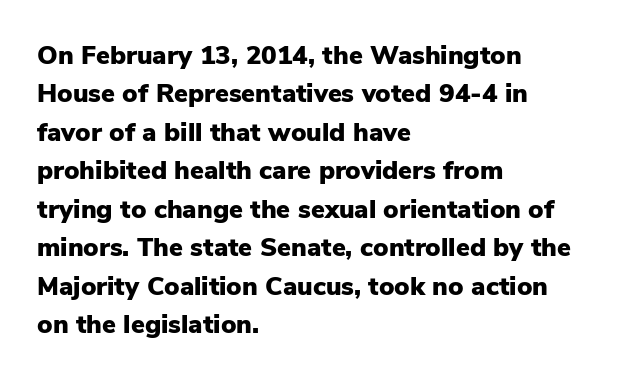
A typesetter would mark this as roman, not italic. Rule under the text: the space is simply empty. Layout note: lines flush left. The designer left line spacing at the default. What weight is shown? A full bold with thick strokes. This sample uses plain, unmodified letter spacing.
